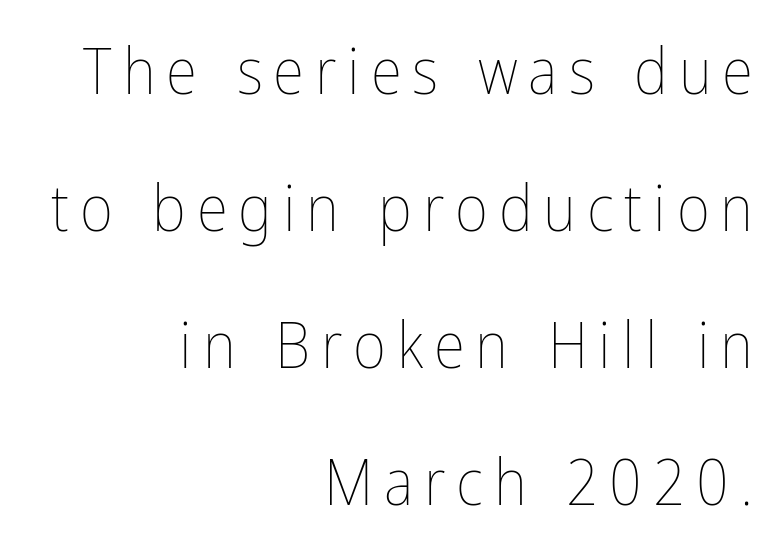
Each letter keeps its own natural width here, so spacing adapts to shape. Counters stay open thanks to moderate or lighter strokes. Alignment: flush right. What's the leading like? Stretched, with rows far apart. Underline: absent. Every character sits straight up, as roman type does.
